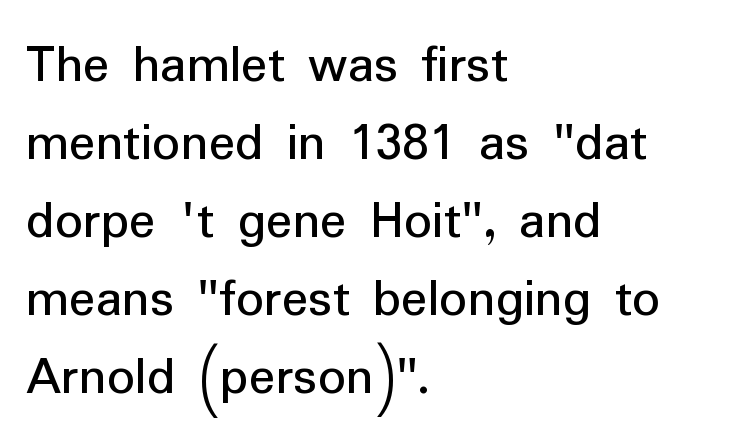
{"serif": "no", "italic": "no", "bold": "no", "weight": "regular", "width": "normal", "stroke_contrast": "low", "x_height": "medium", "monospaced": "no", "underline": "no", "align": "left", "line_spacing": "normal", "line_spacing_ratio": 1.42, "letter_spacing": "normal", "letter_spacing_em": 0.0, "glyph_px": 55}
